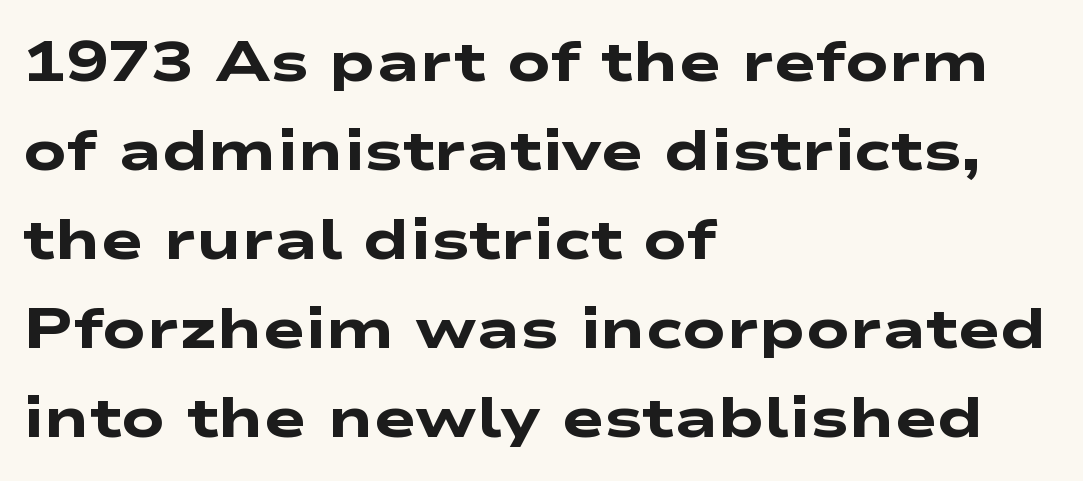
{"serif": "no", "bold": "yes", "weight": "heavy", "width": "wide", "stroke_contrast": "low", "x_height": "medium", "monospaced": "no", "underline": "no", "align": "left", "line_spacing": "normal", "line_spacing_ratio": 1.56, "letter_spacing": "normal", "letter_spacing_em": 0.0, "glyph_px": 57}
